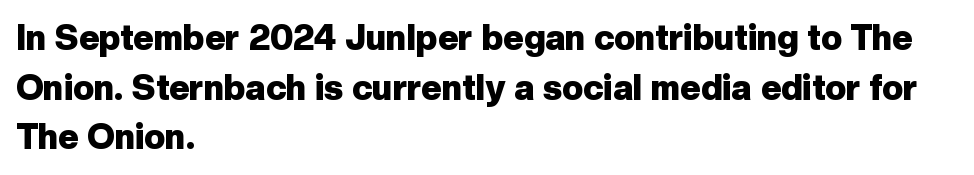
Q: Is the text bold? A: Yes.
Q: Is the text italic (slanted)? A: No, it is upright.
Q: Is the typeface a serif or a sans-serif typeface? A: Sans-serif.
Q: Is the text underlined? A: No.
Q: How is the paragraph aligned? A: Left-aligned.
Q: Is the spacing between letters normal or unusually wide? A: Normal.
Q: Is the spacing between lines tight, normal or loose? A: Normal.
Q: Width (condensed, normal, or wide)? A: Normal.
Q: Stroke contrast? A: Low.
Q: x-height? A: Medium.
Q: Monospaced? A: No.
